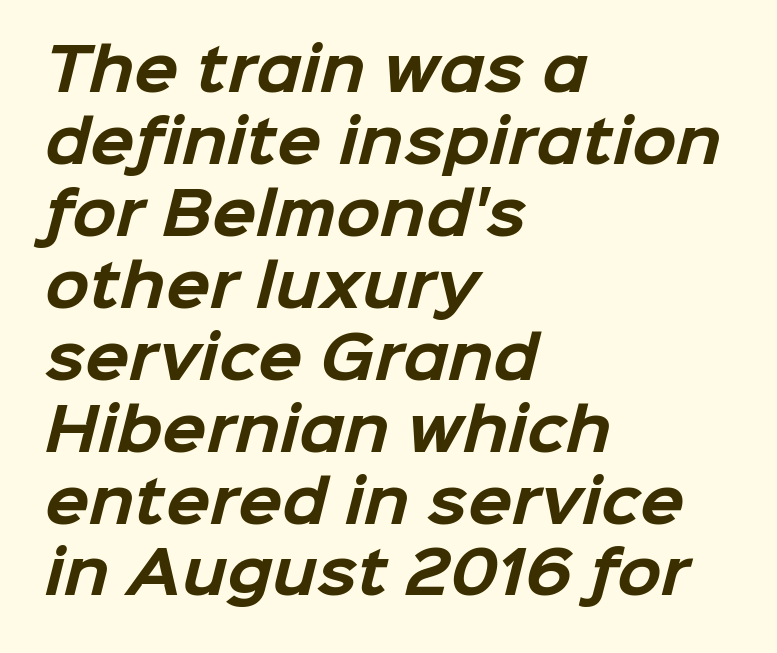
Compared with typical body copy, the letter spacing here is the same. Each letter keeps its own natural width here, so spacing adapts to shape. Emphasis by weight is at full strength: bold. The rag falls on the right side of this text block. Note: no serifs on the glyphs. The glyphs are unaccompanied by any horizontal stroke below them.
